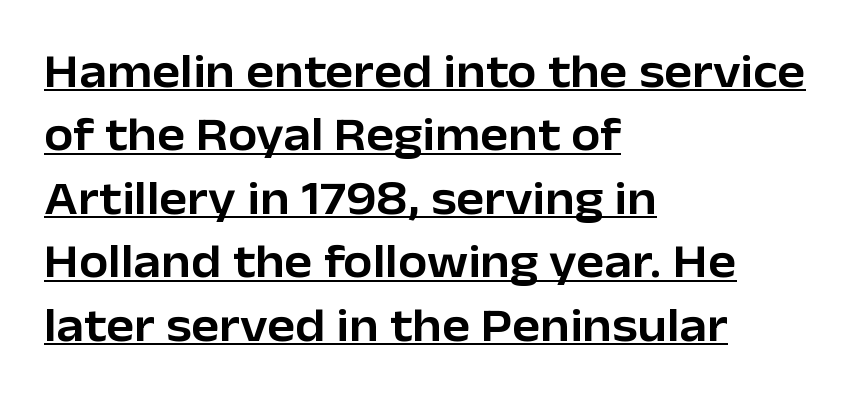
{"serif": "no", "italic": "no", "width": "normal", "stroke_contrast": "low", "x_height": "medium", "monospaced": "no", "underline": "yes", "align": "left", "line_spacing": "normal", "line_spacing_ratio": 1.35, "letter_spacing": "normal", "letter_spacing_em": 0.0, "glyph_px": 47}
